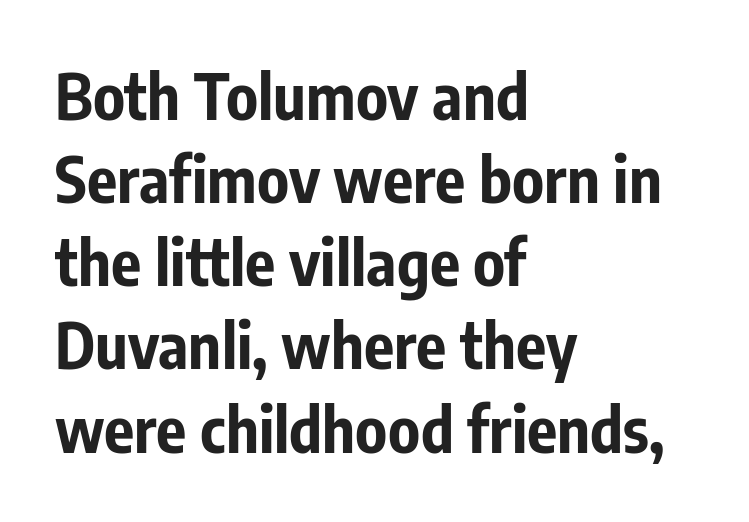
{"serif": "no", "italic": "no", "bold": "yes", "weight": "bold", "width": "condensed", "stroke_contrast": "low", "x_height": "medium", "monospaced": "no", "underline": "no", "align": "left", "line_spacing": "normal", "line_spacing_ratio": 1.32, "letter_spacing": "normal", "letter_spacing_em": 0.0, "glyph_px": 63}
